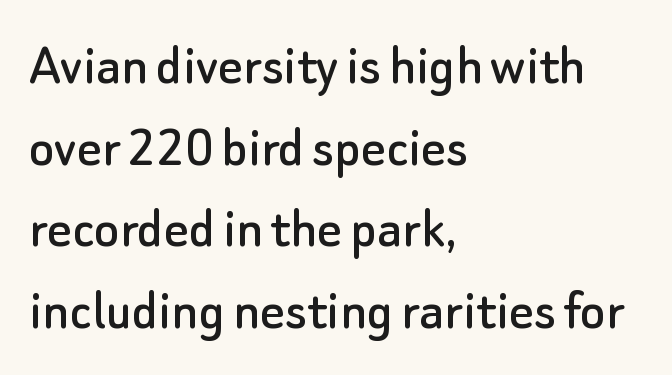
The image shows 60 px sans-serif type, upright; set left-aligned, normal line spacing (1.36x), normal letter spacing, not underlined; low stroke contrast and a small x-height.
